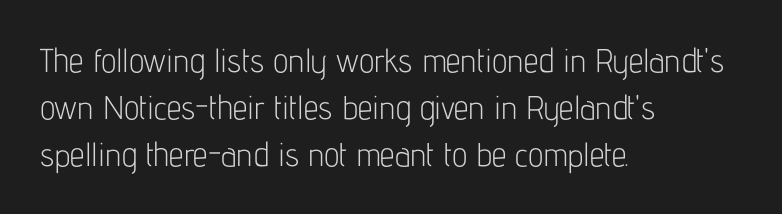
The image shows 33 px light, condensed sans-serif type, upright; set left-aligned, normal line spacing (1.42x), normal letter spacing, not underlined; low stroke contrast and a medium x-height.
